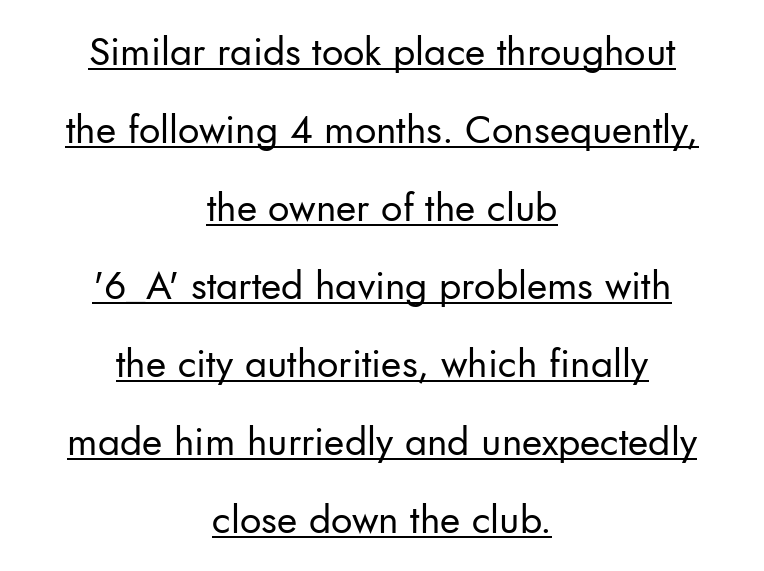
Q: Is the text bold? A: No.
Q: Is the text italic (slanted)? A: No, it is upright.
Q: Is the typeface a serif or a sans-serif typeface? A: Sans-serif.
Q: Is the text underlined? A: Yes.
Q: How is the paragraph aligned? A: Centered.
Q: Is the spacing between letters normal or unusually wide? A: Normal.
Q: Is the spacing between lines tight, normal or loose? A: Loose.
Q: Width (condensed, normal, or wide)? A: Normal.
Q: Stroke contrast? A: Low.
Q: x-height? A: Small.
Q: Monospaced? A: No.
